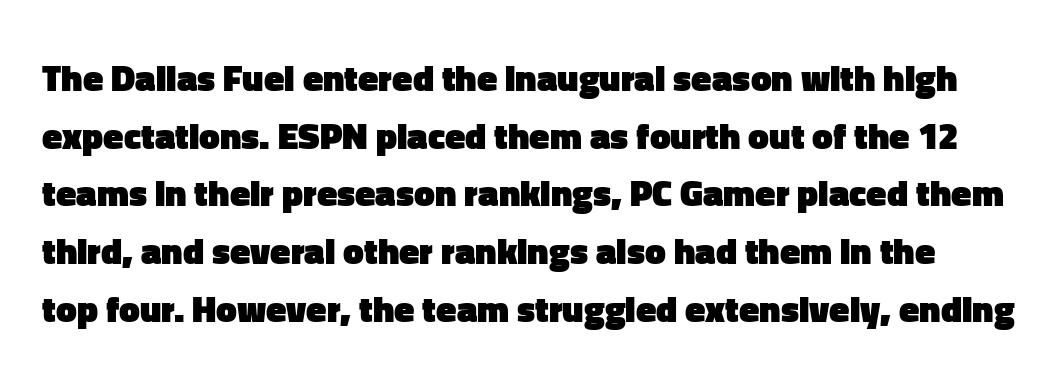
The image shows 37 px heavy sans-serif type, upright; set normal line spacing (1.56x), normal letter spacing, not underlined; low stroke contrast and a medium x-height.
